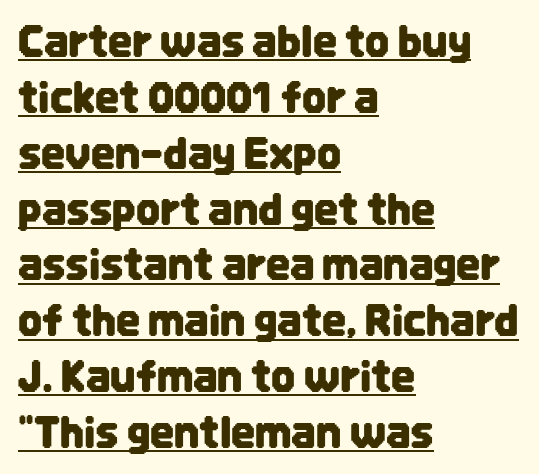
These lines sit exactly where default settings would place them. The typesetter has applied underlining to the passage shown. The letterforms sit shoulder to shoulder at normal distance. Upright lettering throughout. This sample is left-justified, so line endings fall wherever the words run out. Grotesque or geometric, the face here clearly has no serifs.
